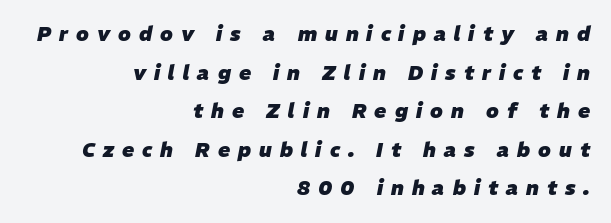
{"italic": "yes", "lean": "right", "slant_degrees": 11, "bold": "yes", "underline": "no", "align": "right", "line_spacing": "loose", "line_spacing_ratio": 1.93, "letter_spacing": "wide", "letter_spacing_em": 0.4, "glyph_px": 20}
